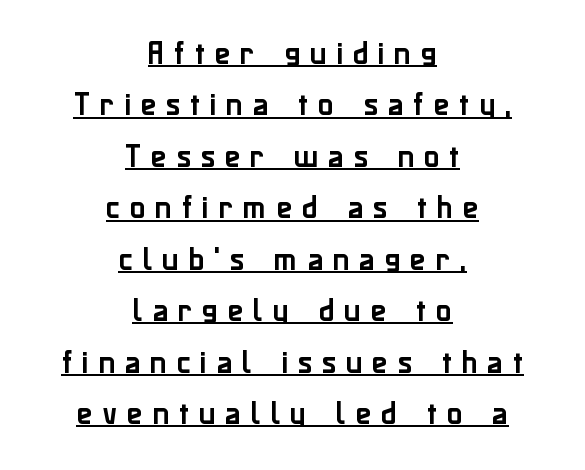
{"italic": "no", "underline": "yes", "align": "center", "line_spacing": "loose", "line_spacing_ratio": 1.98, "letter_spacing": "wide", "letter_spacing_em": 0.37, "glyph_px": 26}
